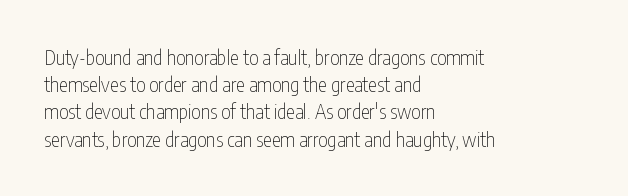
Q: Is the text bold? A: No.
Q: Is the text italic (slanted)? A: No, it is upright.
Q: Is the text underlined? A: No.
Q: How is the paragraph aligned? A: Left-aligned.
Q: Is the spacing between letters normal or unusually wide? A: Normal.
Q: Is the spacing between lines tight, normal or loose? A: Normal.
